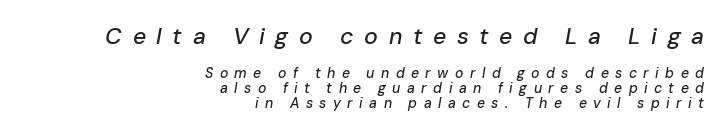
The image shows 23 px text type, italic (leaning right); set right-aligned, tight line spacing (1.07x), unusually wide letter spacing (+0.46 em), not underlined; the first (top) block is 1.64x larger.
